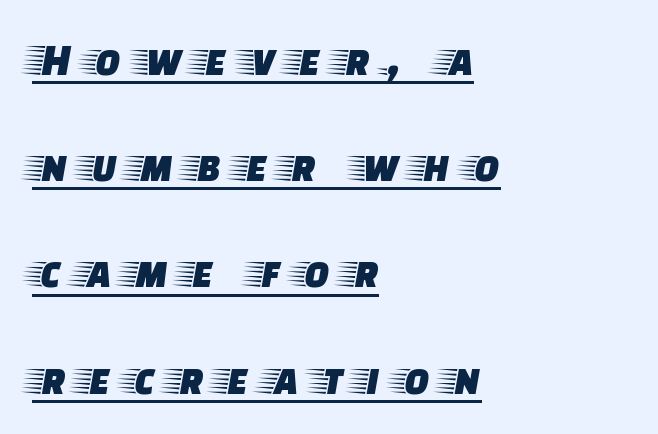
Q: Is the text italic (slanted)? A: Yes.
Q: Is the typeface a serif or a sans-serif typeface? A: Serif.
Q: Is the text underlined? A: Yes.
Q: How is the paragraph aligned? A: Left-aligned.
Q: Is the spacing between letters normal or unusually wide? A: Unusually wide.
Q: Is the spacing between lines tight, normal or loose? A: Loose.
Q: Width (condensed, normal, or wide)? A: Wide.
Q: Stroke contrast? A: Low.
Q: x-height? A: Large.
Q: Monospaced? A: No.
